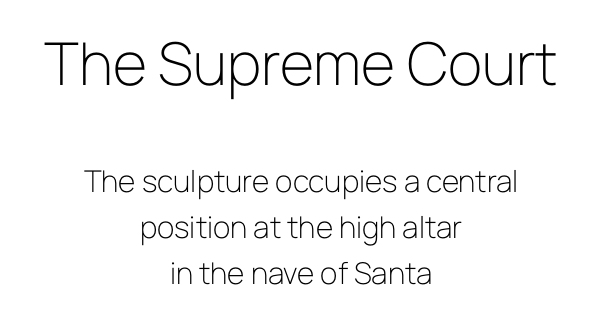
{"serif": "no", "italic": "no", "bold": "no", "weight": "light", "width": "normal", "stroke_contrast": "low", "x_height": "medium", "monospaced": "no", "underline": "no", "align": "center", "line_spacing": "normal", "line_spacing_ratio": 1.54, "letter_spacing": "normal", "letter_spacing_em": 0.0, "larger_block": "first", "size_ratio": 1.97, "glyph_px": 59}
